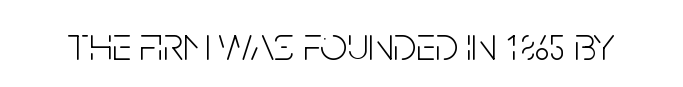
{"serif": "no", "italic": "no", "bold": "no", "weight": "light", "width": "condensed", "stroke_contrast": "low", "x_height": "large", "monospaced": "no", "underline": "no", "letter_spacing": "normal", "letter_spacing_em": 0.0, "glyph_px": 48}
